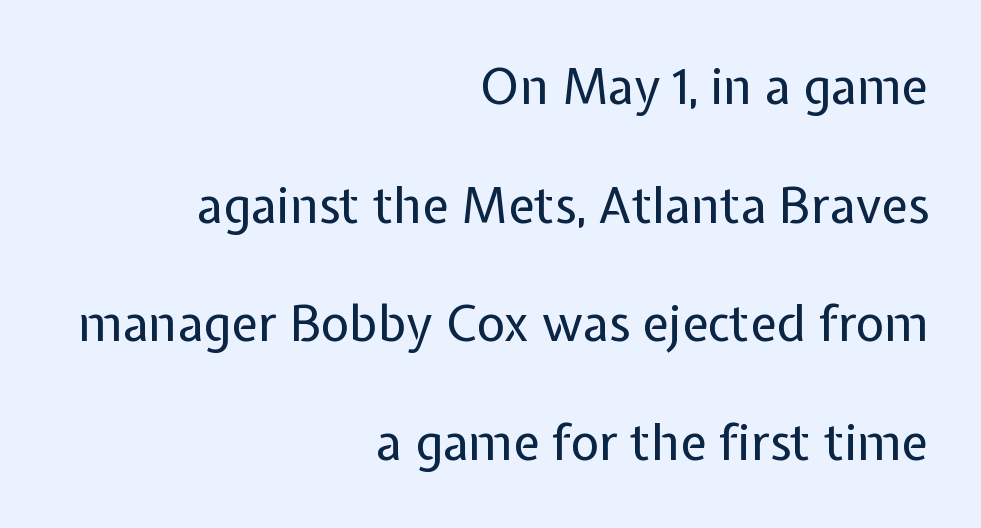
The image shows 49 px regular-weight sans-serif type, upright; set right-aligned, loose line spacing (2.42x), normal letter spacing, not underlined; low stroke contrast and a medium x-height.
